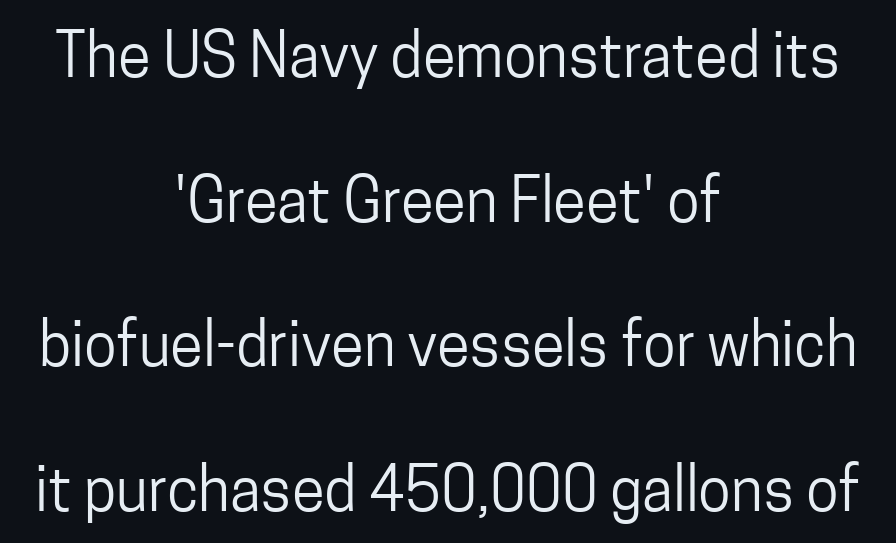
Q: Is the text bold? A: No.
Q: Is the text italic (slanted)? A: No, it is upright.
Q: Is the typeface a serif or a sans-serif typeface? A: Sans-serif.
Q: Is the text underlined? A: No.
Q: How is the paragraph aligned? A: Centered.
Q: Is the spacing between letters normal or unusually wide? A: Normal.
Q: Is the spacing between lines tight, normal or loose? A: Loose.
Q: Width (condensed, normal, or wide)? A: Condensed.
Q: Stroke contrast? A: Low.
Q: x-height? A: Medium.
Q: Monospaced? A: No.
